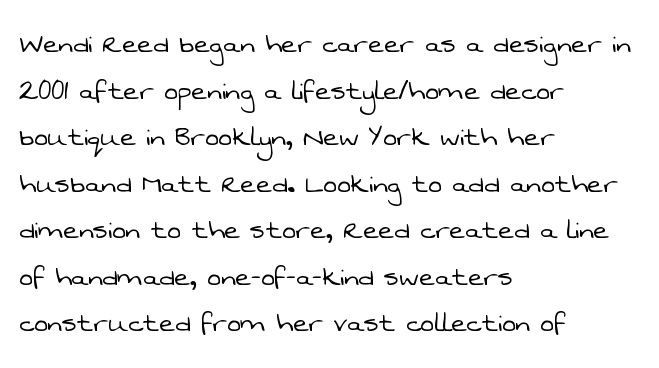
The image shows 33 px light sans-serif type; set left-aligned, normal line spacing (1.41x), normal letter spacing, not underlined; low stroke contrast and a medium x-height.
